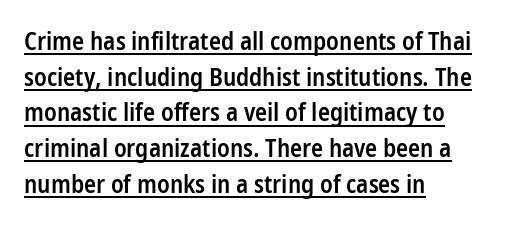
{"italic": "no", "bold": "semi", "underline": "yes", "align": "left", "line_spacing": "normal", "line_spacing_ratio": 1.43, "letter_spacing": "normal", "letter_spacing_em": 0.0, "glyph_px": 25}
